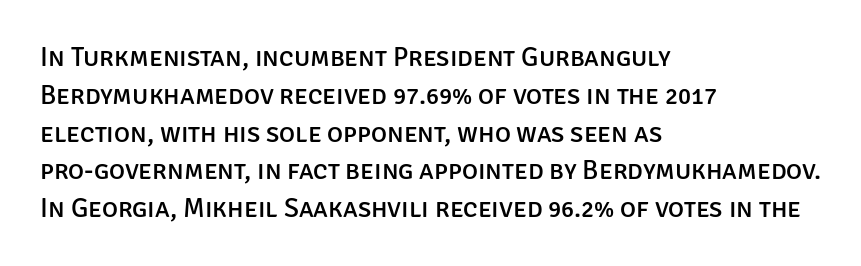
{"italic": "no", "underline": "no", "align": "left", "line_spacing": "normal", "line_spacing_ratio": 1.4, "letter_spacing": "normal", "letter_spacing_em": 0.0, "glyph_px": 27}
